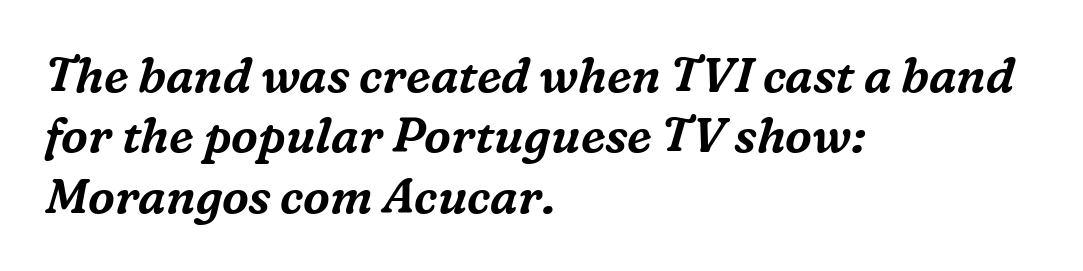
{"serif": "yes", "italic": "yes", "lean": "right", "slant_degrees": 16, "width": "normal", "stroke_contrast": "medium", "x_height": "medium", "monospaced": "no", "underline": "no", "align": "left", "line_spacing": "normal", "line_spacing_ratio": 1.26, "letter_spacing": "normal", "letter_spacing_em": 0.0, "glyph_px": 48}
